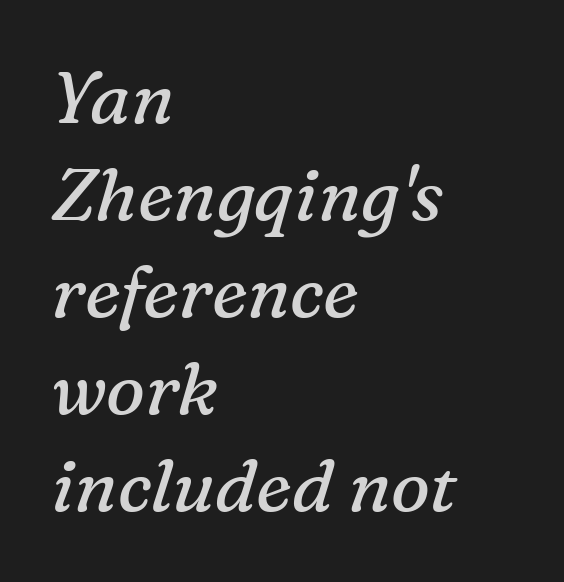
{"serif": "yes", "italic": "yes", "lean": "right", "slant_degrees": 16, "bold": "no", "weight": "regular", "width": "normal", "stroke_contrast": "medium", "x_height": "medium", "monospaced": "no", "underline": "no", "align": "left", "line_spacing": "normal", "line_spacing_ratio": 1.33, "letter_spacing": "normal", "letter_spacing_em": 0.0, "glyph_px": 73}
